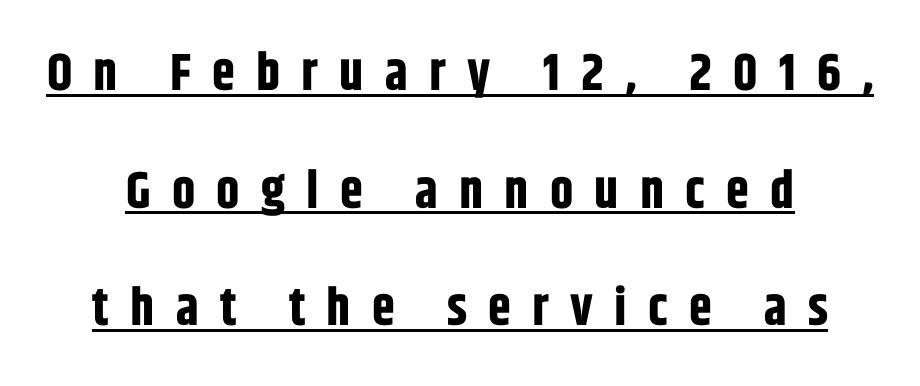
Each letter's strokes conclude bluntly, with no projecting serifs. Line spacing here is loose. Ordinary non-slanted type is in use. Spacing verdict: proportional, widths tailored to each character.
